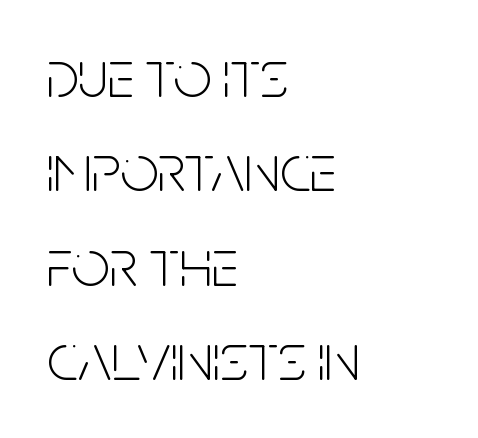
The image shows 67 px light, condensed sans-serif type, upright; set left-aligned, normal line spacing (1.41x), normal letter spacing, not underlined; low stroke contrast and a large x-height.
